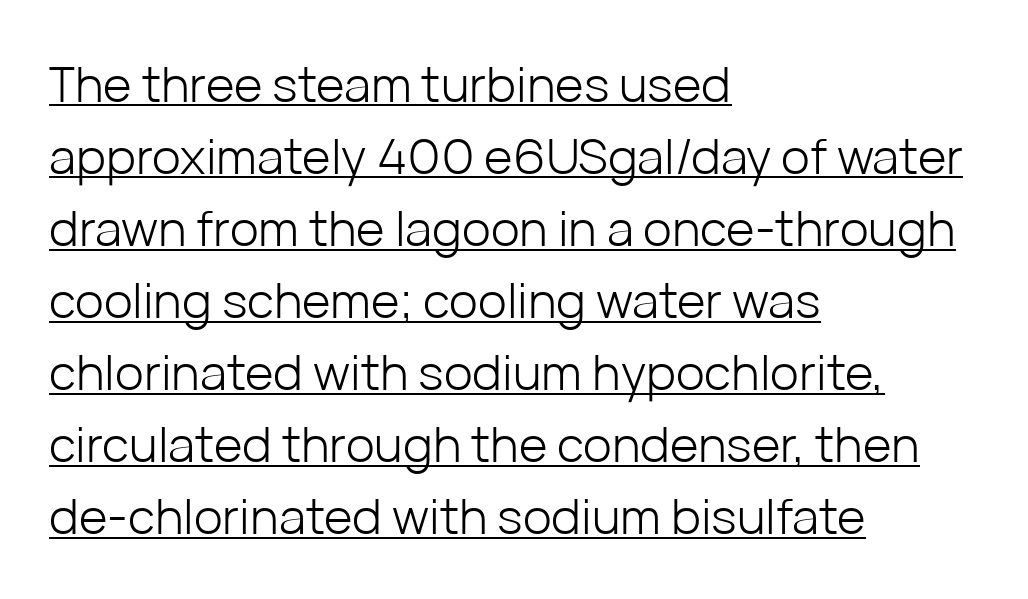
In designer terms, the underline attribute is active on this setting. If you measured baseline to baseline, you'd find a middling distance. No letter is thick-stroked: the sample isn't bold. Each letter keeps its own natural width here, so spacing adapts to shape. In terms of letterform style, serifs are entirely absent. A typesetter would call this zero additional tracking.
